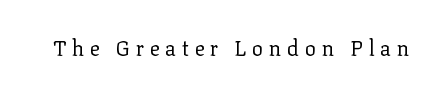
Stroke thickness stays within the range of a standard reading face or lighter. What stands out about the letter spacing? Its width — letters are far apart. A bare baseline throughout the passage. Every character sits straight up, as roman type does.
